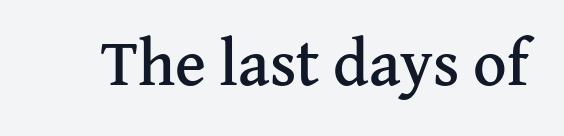
The image shows 65 px serif type, upright; set normal letter spacing, not underlined; medium stroke contrast and a medium x-height.
